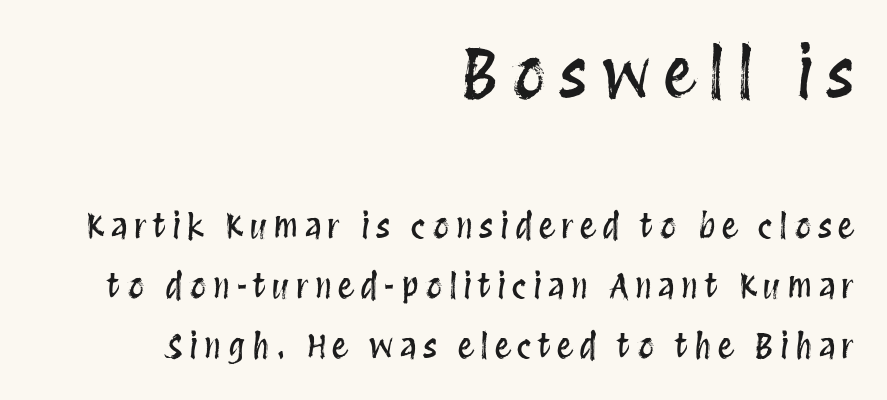
One-word summary of the alignment: right. Varying glyph widths throughout — classic text-font behaviour. Posture: straight, roman, zero tilt. You get the large type first, then a drop to smaller type.
